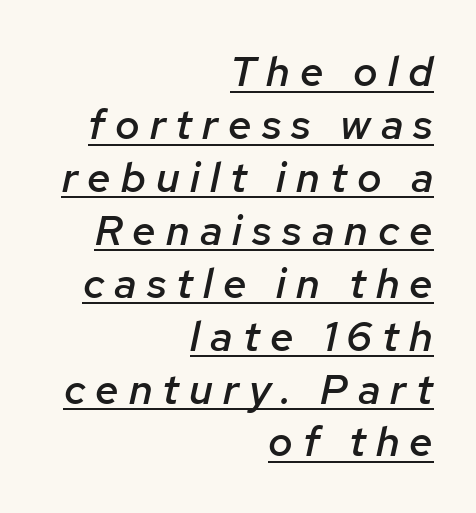
The image shows 42 px semibold type, italic (leaning right); set right-aligned, normal line spacing (1.26x), unusually wide letter spacing (+0.24 em), underlined; low stroke contrast and a medium x-height.
